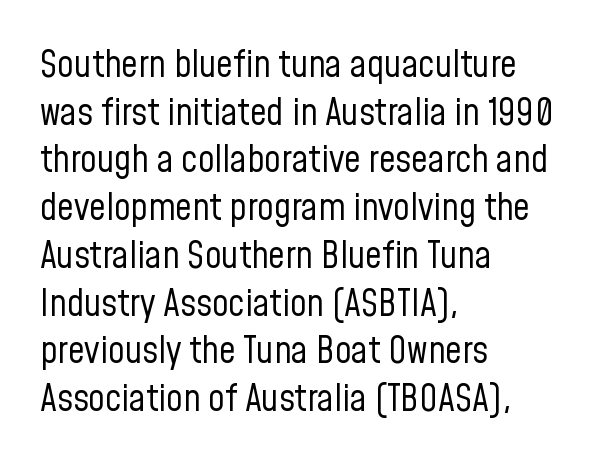
The image shows 37 px regular-weight, condensed sans-serif type, upright; set left-aligned, normal line spacing (1.29x), normal letter spacing, not underlined; low stroke contrast and a medium x-height.
